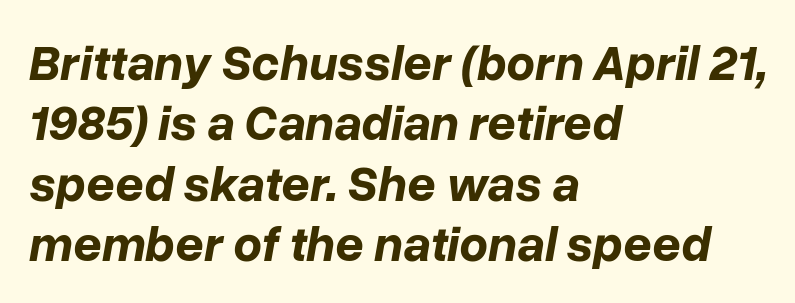
Q: Is the text bold? A: Yes.
Q: Is the text italic (slanted)? A: Yes, it leans right by about 10 degrees.
Q: Is the text underlined? A: No.
Q: How is the paragraph aligned? A: Left-aligned.
Q: Is the spacing between letters normal or unusually wide? A: Normal.
Q: Width (condensed, normal, or wide)? A: Normal.
Q: Stroke contrast? A: Low.
Q: x-height? A: Medium.
Q: Monospaced? A: No.
